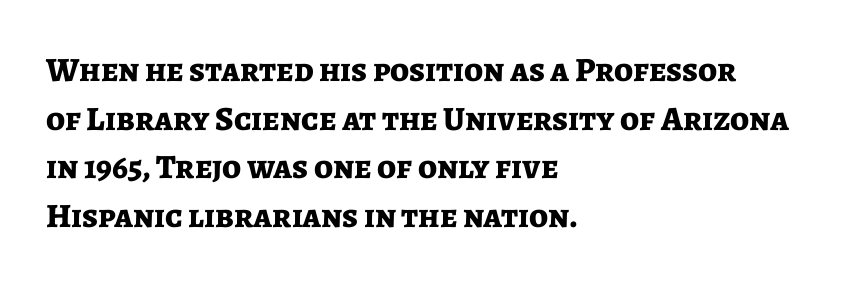
A typesetter would call this proportional, since set widths differ per character. In terms of letterspacing, this is plain default setting. What's the leading like? Ordinary, nothing unusual. Compared with a centered layout, this one pins lines to the left instead. The words here are not underlined. In terms of weight, the rendering is a true, heavy bold.
